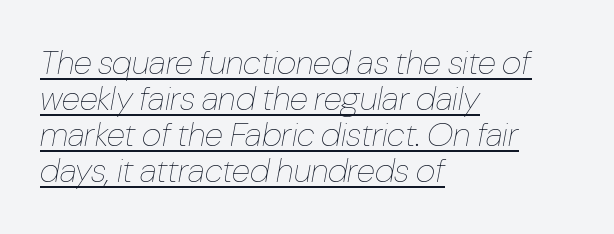
The image shows 34 px thin, condensed type, italic (leaning right); set left-aligned, tight line spacing (1.06x), normal letter spacing, underlined; low stroke contrast and a medium x-height.
